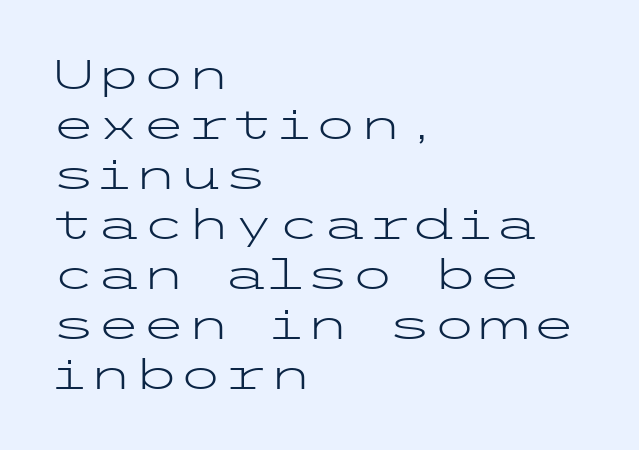
The paragraph has a hard left edge and a soft right edge. Is there any slant? The stems are plumb. Glyph-to-glyph distance matches everyday printed text. Descenders are the only things crossing below the line. These glyphs show unthickened strokes, regular width or finer. Nothing sits at the stroke ends, so this counts as sans-serif.
